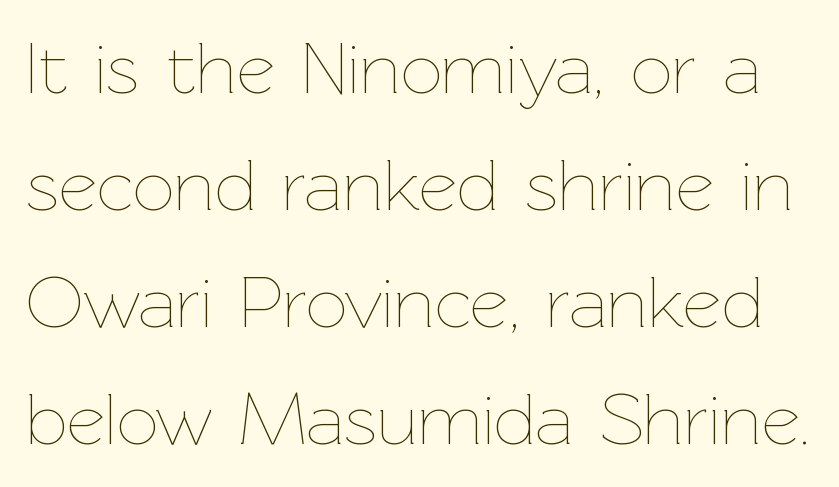
{"italic": "no", "bold": "no", "weight": "thin", "width": "normal", "stroke_contrast": "low", "x_height": "medium", "monospaced": "no", "underline": "no", "line_spacing": "normal", "line_spacing_ratio": 1.58, "letter_spacing": "normal", "letter_spacing_em": 0.0, "glyph_px": 74}
